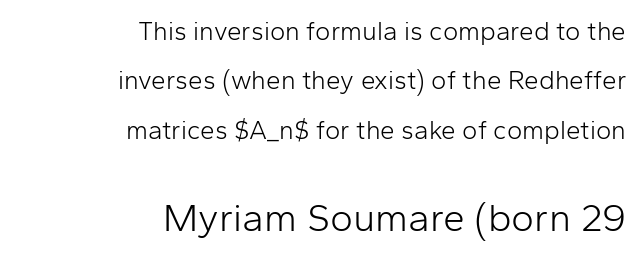
{"serif": "no", "italic": "no", "bold": "no", "weight": "light", "width": "normal", "stroke_contrast": "low", "x_height": "medium", "monospaced": "no", "underline": "no", "align": "right", "line_spacing": "loose", "line_spacing_ratio": 1.9, "letter_spacing": "normal", "letter_spacing_em": 0.0, "larger_block": "second", "size_ratio": 1.5, "glyph_px": 39}
